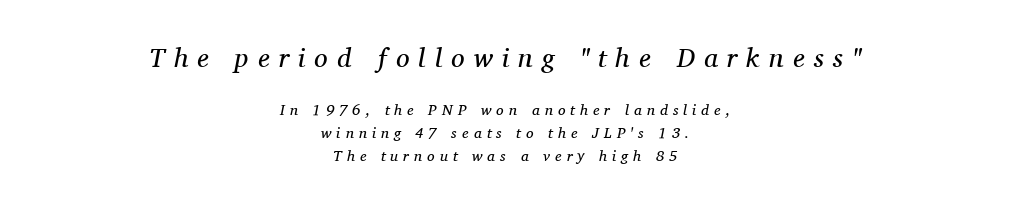
{"italic": "yes", "lean": "right", "slant_degrees": 11, "bold": "no", "underline": "no", "align": "center", "line_spacing": "normal", "line_spacing_ratio": 1.53, "letter_spacing": "wide", "letter_spacing_em": 0.34, "larger_block": "first", "size_ratio": 1.8, "glyph_px": 27}
